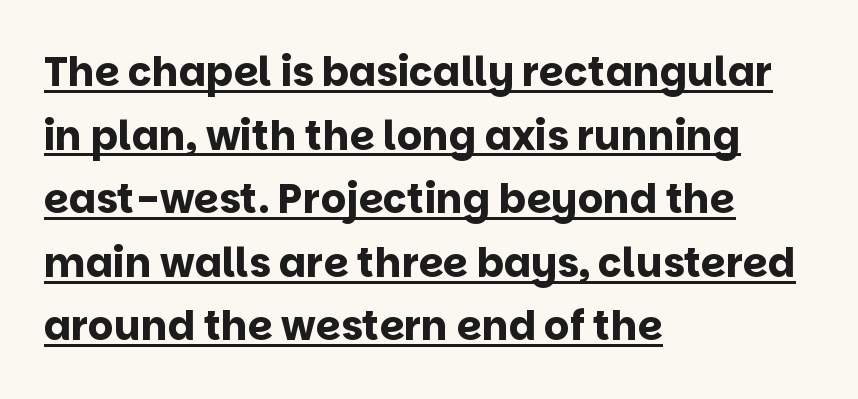
Q: Is the text bold? A: Yes.
Q: Is the text italic (slanted)? A: No, it is upright.
Q: Is the typeface a serif or a sans-serif typeface? A: Sans-serif.
Q: Is the text underlined? A: Yes.
Q: How is the paragraph aligned? A: Left-aligned.
Q: Is the spacing between letters normal or unusually wide? A: Normal.
Q: Is the spacing between lines tight, normal or loose? A: Normal.
Q: Width (condensed, normal, or wide)? A: Normal.
Q: Stroke contrast? A: Low.
Q: x-height? A: Large.
Q: Monospaced? A: No.
